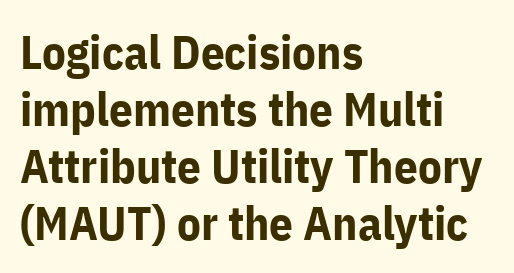
The image shows 47 px bold sans-serif type, upright; set left-aligned, line spacing 1.21x, normal letter spacing, not underlined; low stroke contrast and a medium x-height.
